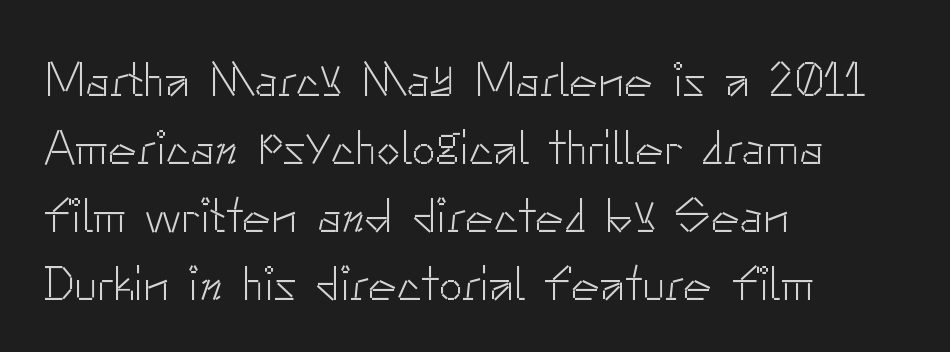
Line beginnings align vertically; line endings do not. In terms of letterspacing, this is plain default setting. This sample uses a sans-serif face. No heavy texture on the line: the type isn't bold. Whoever set this chose a conventional vertical rhythm. Lines of text with bare space underneath.
